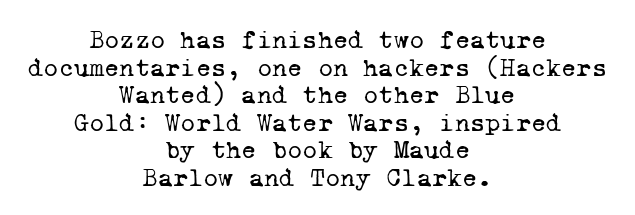
{"bold": "no", "underline": "no", "align": "center", "line_spacing": "tight", "line_spacing_ratio": 1.06, "letter_spacing": "normal", "letter_spacing_em": 0.0, "glyph_px": 26}
